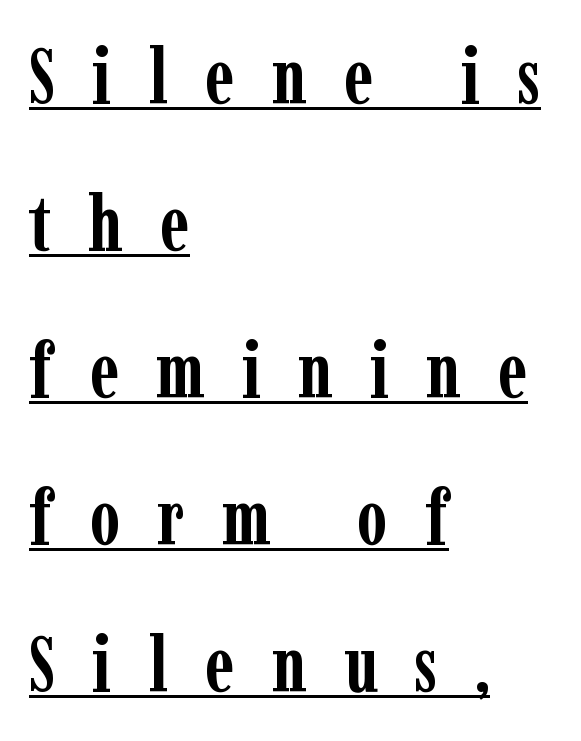
{"serif": "yes", "italic": "no", "bold": "yes", "weight": "semibold", "width": "condensed", "stroke_contrast": "low", "x_height": "medium", "monospaced": "no", "underline": "yes", "align": "left", "line_spacing": "loose", "line_spacing_ratio": 1.91, "letter_spacing": "wide", "letter_spacing_em": 0.48, "glyph_px": 77}
